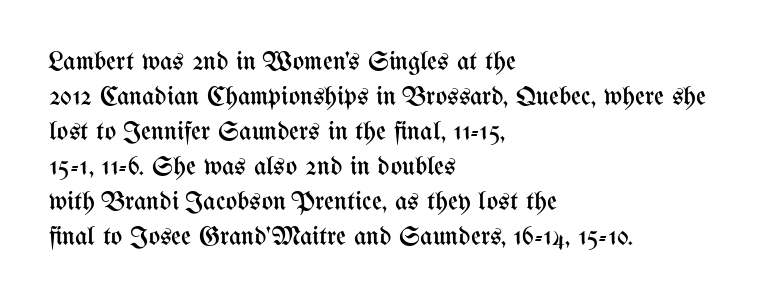
The image shows 27 px text type, upright; set left-aligned, normal line spacing (1.3x), normal letter spacing, not underlined.
